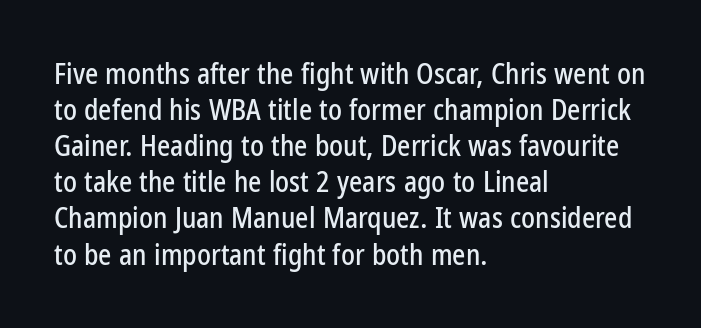
Left-aligned paragraph, ragged on the right. These lines are rendered in a variable-pitch font. Quick note: not italic, upright. Leading matches the norm, producing a regular column.
